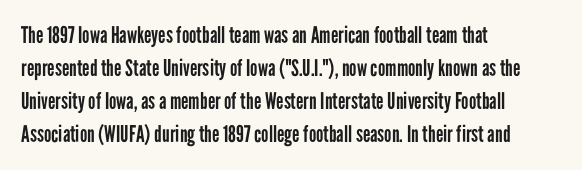
Honestly, the row spacing looks completely unremarkable. Caption: face not bold, strokes unweighted. Posture: vertical. This rendering features lettering with no underline. The setting favours the left margin, as ordinary paragraphs usually do.
